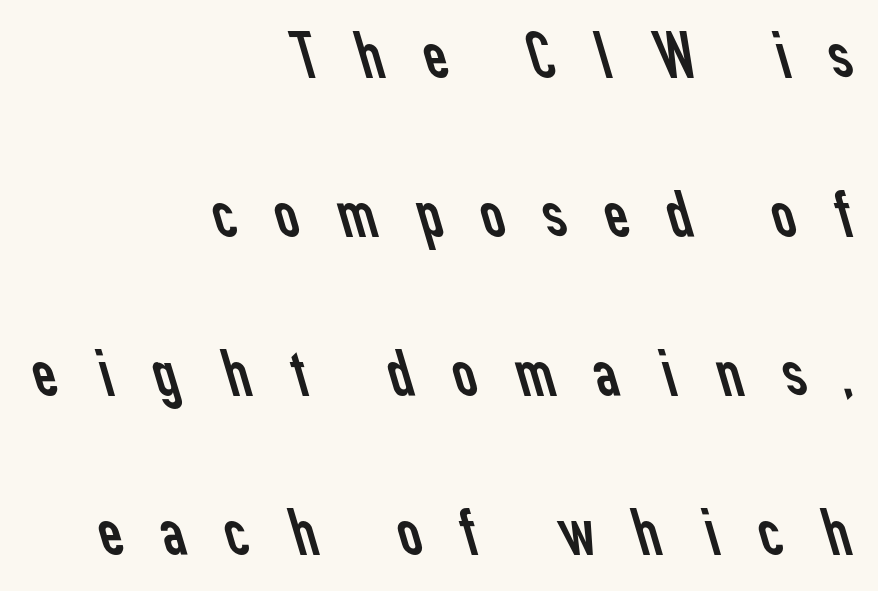
Q: Is the text bold? A: No.
Q: Is the typeface a serif or a sans-serif typeface? A: Sans-serif.
Q: Is the text underlined? A: No.
Q: How is the paragraph aligned? A: Right-aligned.
Q: Is the spacing between letters normal or unusually wide? A: Unusually wide.
Q: Is the spacing between lines tight, normal or loose? A: Loose.
Q: Width (condensed, normal, or wide)? A: Normal.
Q: Stroke contrast? A: Low.
Q: x-height? A: Medium.
Q: Monospaced? A: No.
